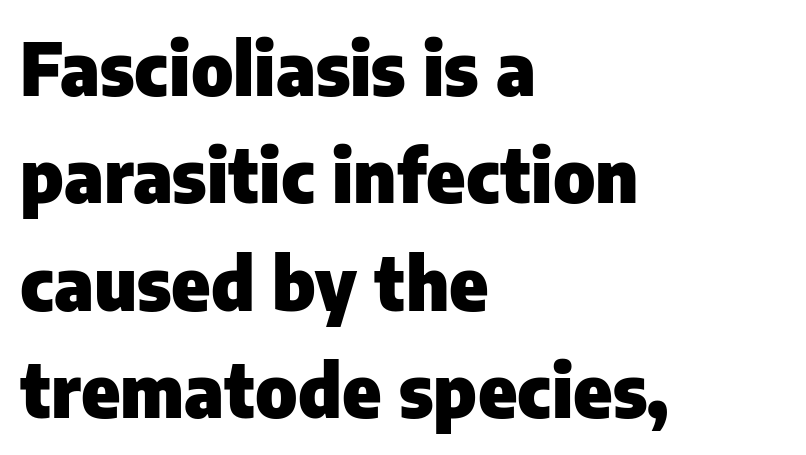
{"serif": "no", "italic": "no", "bold": "yes", "weight": "heavy", "width": "normal", "stroke_contrast": "low", "x_height": "medium", "monospaced": "no", "underline": "no", "align": "left", "line_spacing": "normal", "line_spacing_ratio": 1.47, "letter_spacing": "normal", "letter_spacing_em": 0.0, "glyph_px": 73}
